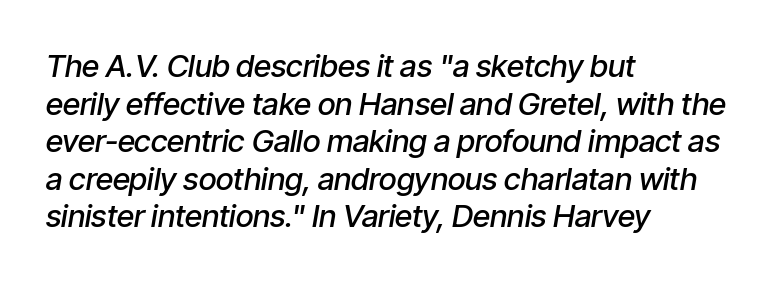
{"italic": "yes", "lean": "right", "slant_degrees": 9, "bold": "semi", "weight": "semibold", "width": "condensed", "stroke_contrast": "low", "x_height": "medium", "monospaced": "no", "underline": "no", "align": "left", "line_spacing_ratio": 1.21, "letter_spacing": "normal", "letter_spacing_em": 0.0, "glyph_px": 31}
